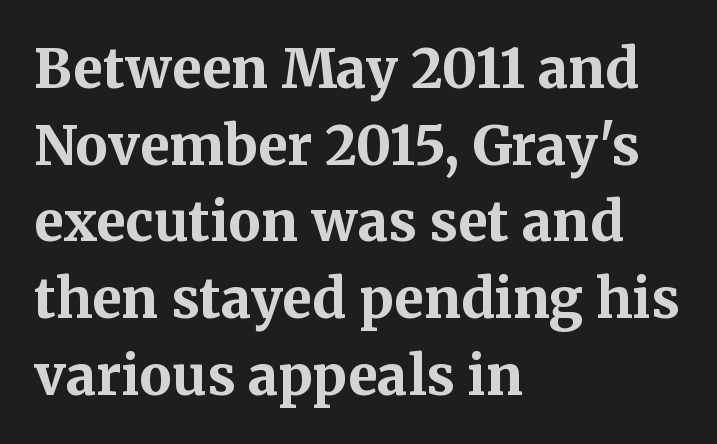
{"serif": "yes", "italic": "no", "bold": "yes", "weight": "bold", "width": "normal", "stroke_contrast": "medium", "x_height": "medium", "monospaced": "no", "underline": "no", "align": "left", "line_spacing": "normal", "line_spacing_ratio": 1.42, "letter_spacing": "normal", "letter_spacing_em": 0.0, "glyph_px": 54}
